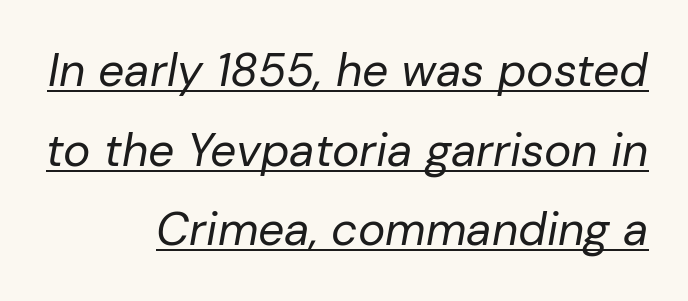
The horizontal fit of the characters is conventional and even. Vertical stems look standard width or narrower in stroke. The rendered words wear a rule along their underside. Here the designer chose a conventional face with non-uniform glyph widths.
